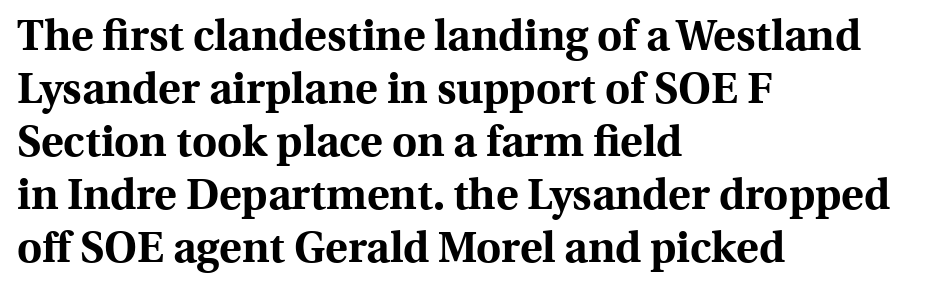
Q: Is the text bold? A: Yes.
Q: Is the text italic (slanted)? A: No, it is upright.
Q: Is the typeface a serif or a sans-serif typeface? A: Serif.
Q: Is the text underlined? A: No.
Q: How is the paragraph aligned? A: Left-aligned.
Q: Is the spacing between letters normal or unusually wide? A: Normal.
Q: Width (condensed, normal, or wide)? A: Normal.
Q: x-height? A: Medium.
Q: Monospaced? A: No.
